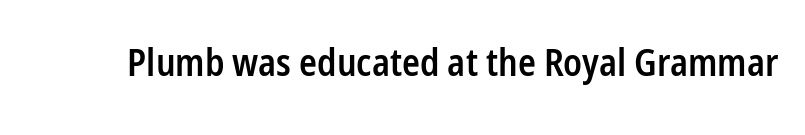
{"serif": "no", "italic": "no", "bold": "semi", "weight": "semibold", "width": "condensed", "stroke_contrast": "low", "x_height": "medium", "monospaced": "no", "underline": "no", "letter_spacing": "normal", "letter_spacing_em": 0.0, "glyph_px": 37}
